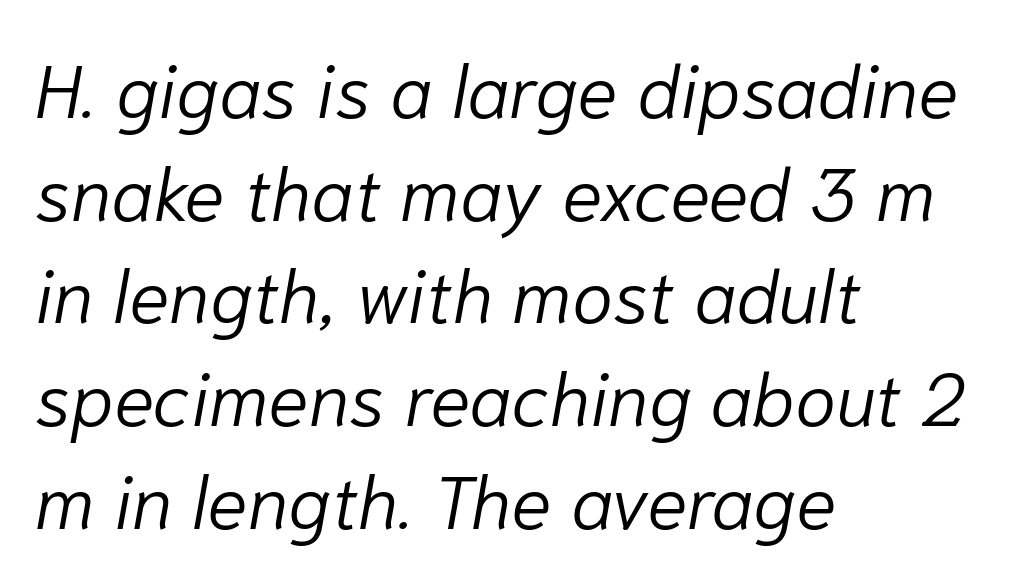
{"italic": "yes", "lean": "right", "slant_degrees": 10, "bold": "no", "weight": "light", "width": "normal", "stroke_contrast": "low", "x_height": "medium", "monospaced": "no", "underline": "no", "align": "left", "line_spacing": "normal", "line_spacing_ratio": 1.37, "letter_spacing": "normal", "letter_spacing_em": 0.0, "glyph_px": 75}
